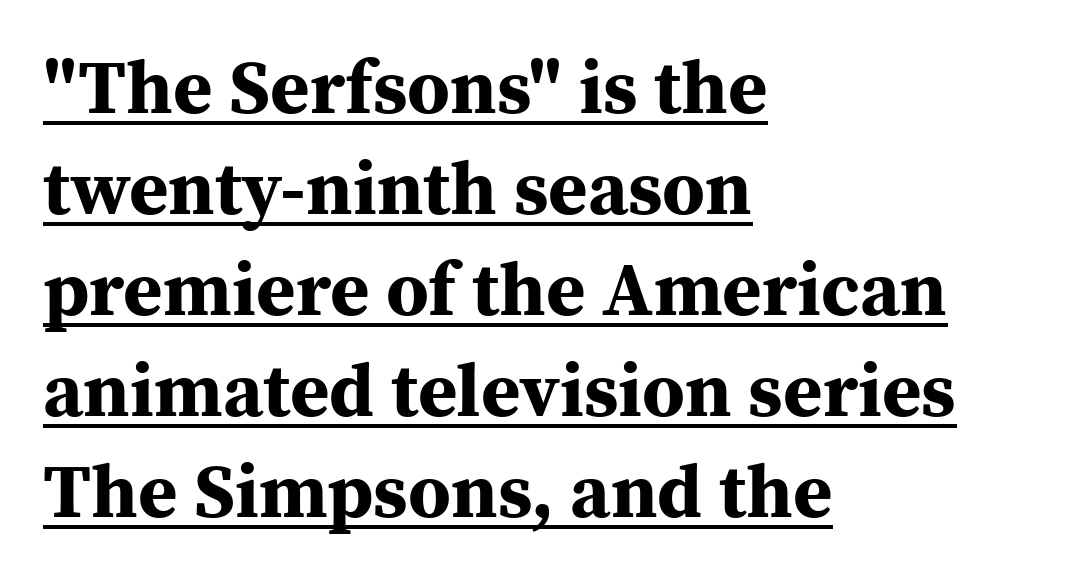
The image shows 76 px bold serif type, upright; set left-aligned, normal line spacing (1.33x), normal letter spacing, underlined; medium stroke contrast and a medium x-height.
